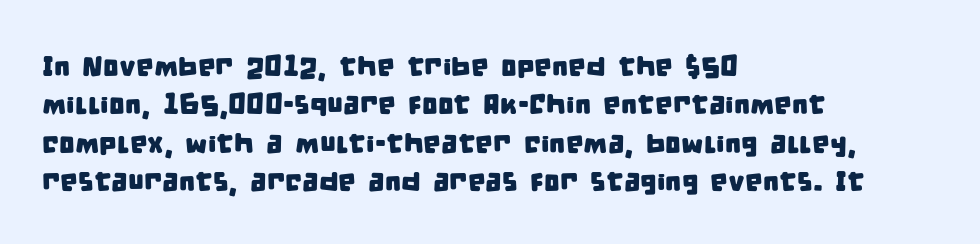
The image shows 28 px condensed sans-serif type; set left-aligned, normal line spacing (1.37x), normal letter spacing, not underlined; low stroke contrast and a large x-height.
